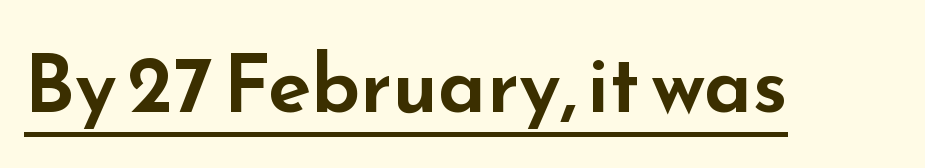
{"serif": "no", "italic": "no", "width": "wide", "stroke_contrast": "low", "x_height": "small", "monospaced": "no", "underline": "yes", "letter_spacing": "normal", "letter_spacing_em": 0.0, "glyph_px": 80}
